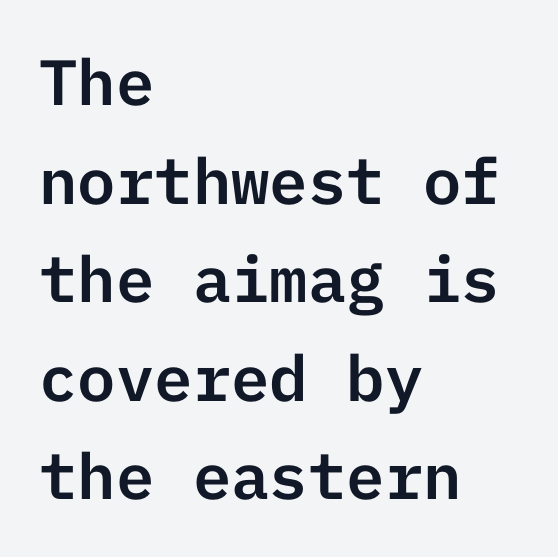
Students, observe: this is what conventionally led text looks like. Note: no serifs on the glyphs. The type is set solid horizontally, with unmodified tracking. Every character sits straight up, as roman type does.
